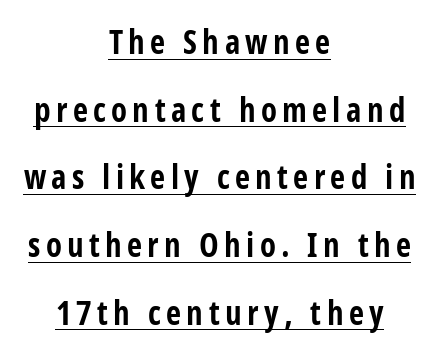
{"serif": "no", "italic": "no", "bold": "yes", "weight": "bold", "width": "condensed", "stroke_contrast": "low", "x_height": "large", "monospaced": "no", "underline": "yes", "align": "center", "line_spacing": "loose", "line_spacing_ratio": 2.05, "glyph_px": 33}
